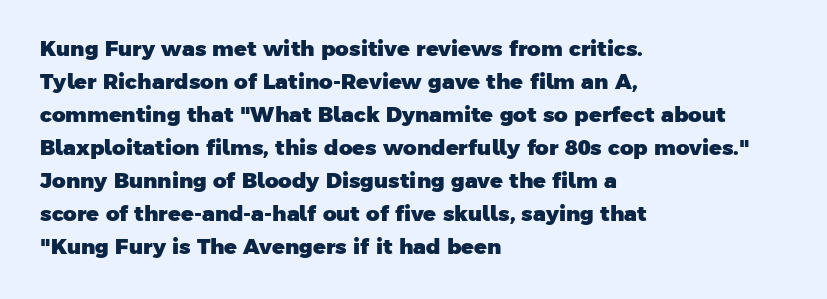
Q: Is the text bold? A: Yes.
Q: Is the text underlined? A: No.
Q: How is the paragraph aligned? A: Left-aligned.
Q: Is the spacing between letters normal or unusually wide? A: Normal.
Q: Is the spacing between lines tight, normal or loose? A: Normal.
